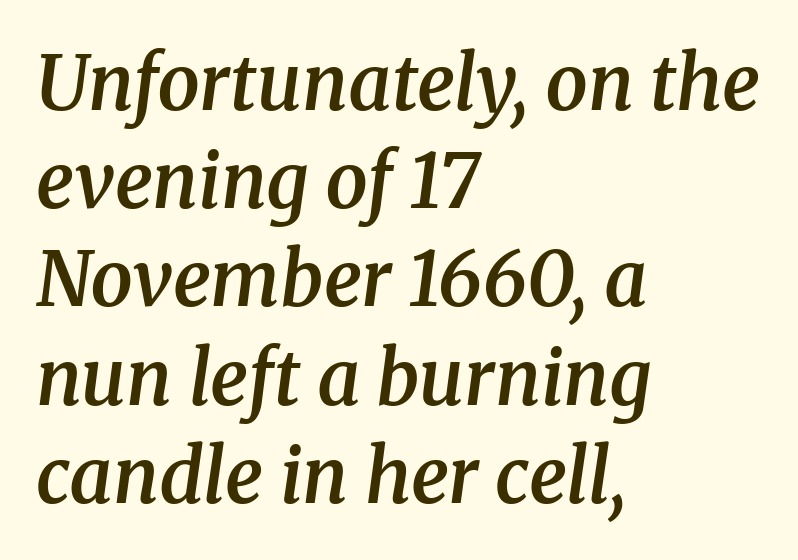
The image shows 75 px semibold serif type, italic (leaning right); set left-aligned, normal line spacing (1.31x), normal letter spacing, not underlined; medium stroke contrast and a medium x-height.
